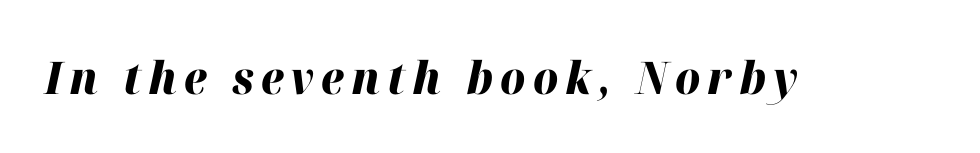
The image shows 45 px heavy type, italic (leaning right); set not underlined; high stroke contrast and a medium x-height.
